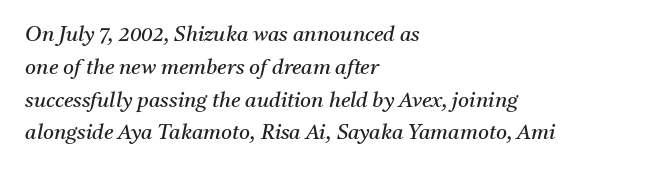
{"italic": "yes", "lean": "right", "slant_degrees": 11, "bold": "no", "underline": "no", "align": "left", "line_spacing": "normal", "line_spacing_ratio": 1.56, "letter_spacing": "normal", "letter_spacing_em": 0.0, "glyph_px": 21}
